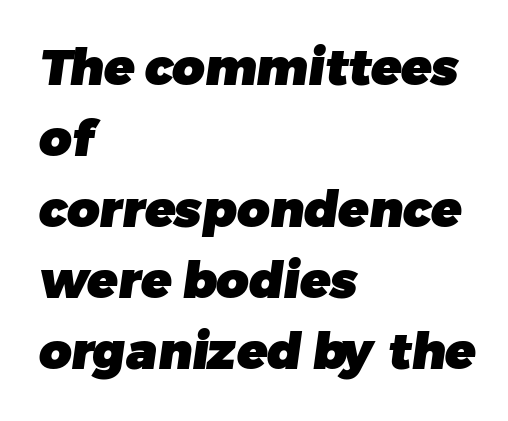
The image shows 50 px heavy sans-serif type; set left-aligned, normal line spacing (1.42x), normal letter spacing, not underlined; low stroke contrast and a medium x-height.
